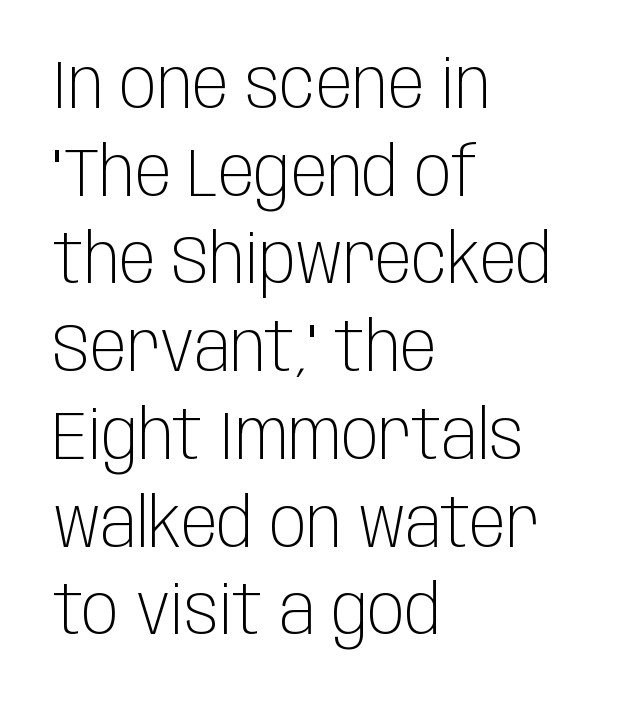
Do the letters lean? They stand straight. The space between consecutive lines is moderate. The glyphs in this specimen are sans serif. Nobody touched the tracking dial on this one.
